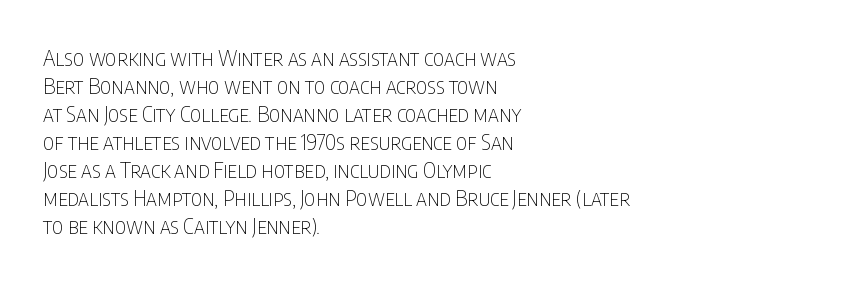
{"italic": "no", "bold": "no", "underline": "no", "align": "left", "line_spacing": "normal", "line_spacing_ratio": 1.27, "letter_spacing": "normal", "letter_spacing_em": 0.0, "glyph_px": 22}
